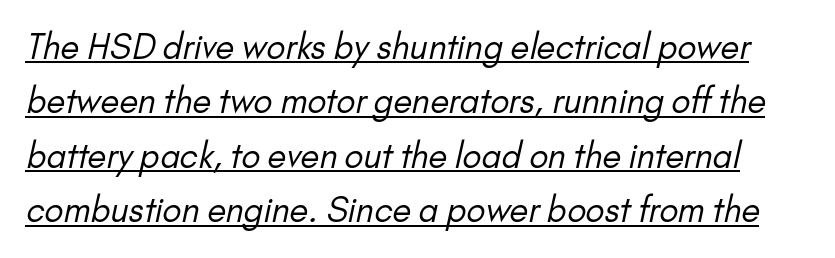
Q: Is the text bold? A: No.
Q: Is the typeface a serif or a sans-serif typeface? A: Sans-serif.
Q: Is the text underlined? A: Yes.
Q: Is the spacing between letters normal or unusually wide? A: Normal.
Q: Is the spacing between lines tight, normal or loose? A: Normal.
Q: Width (condensed, normal, or wide)? A: Normal.
Q: Stroke contrast? A: Low.
Q: x-height? A: Small.
Q: Monospaced? A: No.
